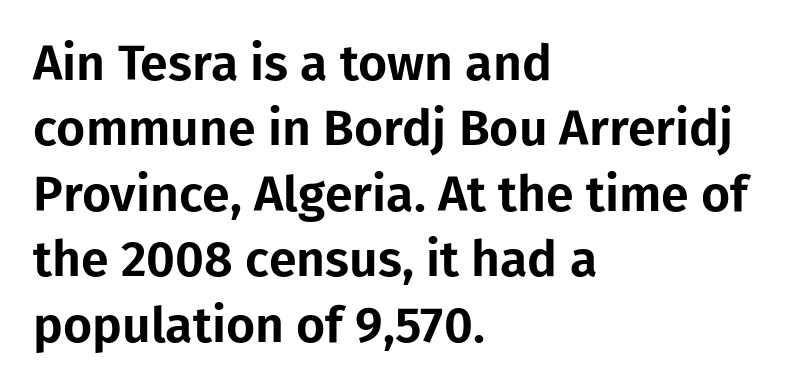
Q: Is the text italic (slanted)? A: No, it is upright.
Q: Is the typeface a serif or a sans-serif typeface? A: Sans-serif.
Q: Is the text underlined? A: No.
Q: How is the paragraph aligned? A: Left-aligned.
Q: Is the spacing between letters normal or unusually wide? A: Normal.
Q: Is the spacing between lines tight, normal or loose? A: Normal.
Q: Width (condensed, normal, or wide)? A: Normal.
Q: Stroke contrast? A: Low.
Q: x-height? A: Medium.
Q: Monospaced? A: No.
